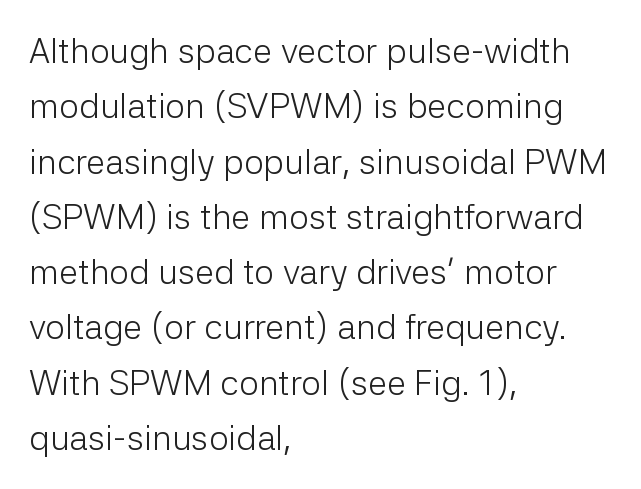
{"serif": "no", "italic": "no", "bold": "no", "weight": "light", "width": "normal", "stroke_contrast": "low", "x_height": "medium", "monospaced": "no", "underline": "no", "align": "left", "line_spacing": "normal", "line_spacing_ratio": 1.58, "letter_spacing": "normal", "letter_spacing_em": 0.0, "glyph_px": 35}
